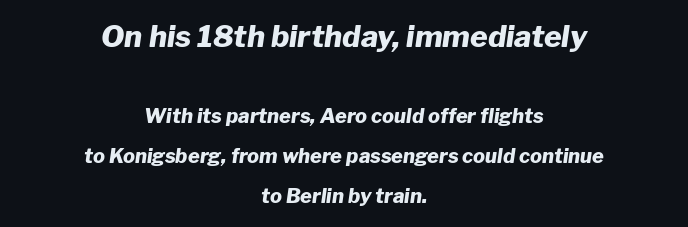
Q: Is the text bold? A: Yes.
Q: Is the text italic (slanted)? A: Yes, it leans right by about 8 degrees.
Q: Is the text underlined? A: No.
Q: How is the paragraph aligned? A: Centered.
Q: Is the spacing between letters normal or unusually wide? A: Normal.
Q: Is the spacing between lines tight, normal or loose? A: Loose.
Q: Which block of text is set in a larger size, the first (top) or the second (bottom)? A: The first (top) one.
Q: Width (condensed, normal, or wide)? A: Normal.
Q: Stroke contrast? A: Low.
Q: x-height? A: Medium.
Q: Monospaced? A: No.
